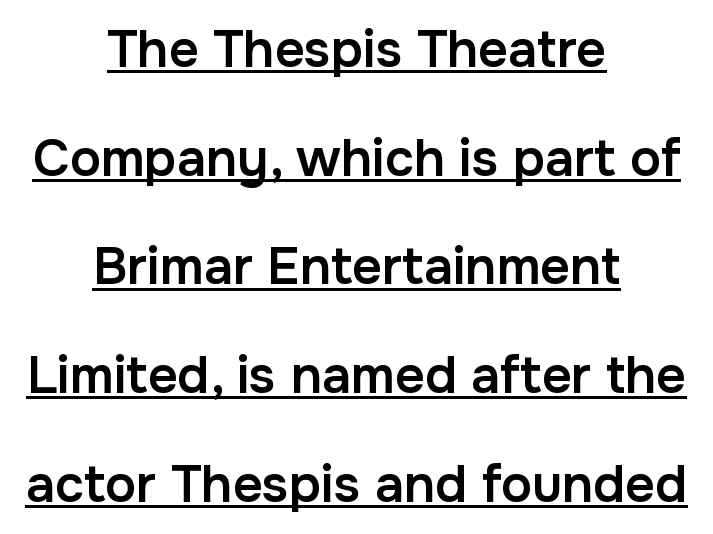
{"serif": "no", "italic": "no", "bold": "semi", "weight": "semibold", "width": "normal", "stroke_contrast": "low", "x_height": "medium", "monospaced": "no", "underline": "yes", "align": "center", "line_spacing": "loose", "line_spacing_ratio": 2.09, "letter_spacing": "normal", "letter_spacing_em": 0.0, "glyph_px": 52}
